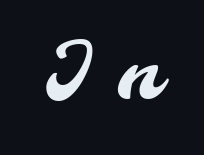
Q: Is the typeface a serif or a sans-serif typeface? A: Sans-serif.
Q: Is the text underlined? A: No.
Q: Is the spacing between letters normal or unusually wide? A: Unusually wide.
Q: Width (condensed, normal, or wide)? A: Normal.
Q: Stroke contrast? A: Medium.
Q: x-height? A: Small.
Q: Monospaced? A: No.
